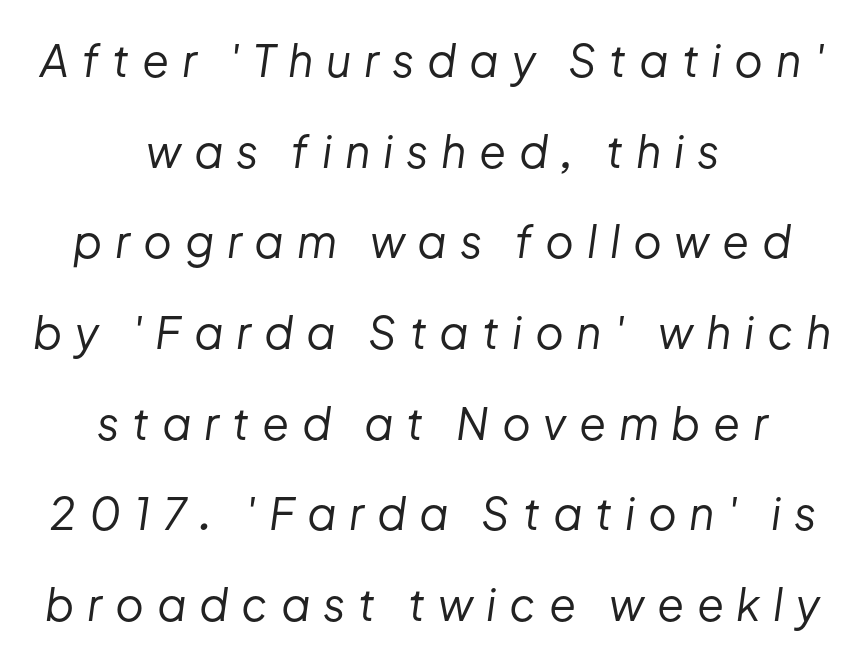
{"italic": "yes", "lean": "right", "slant_degrees": 8, "bold": "no", "weight": "regular", "width": "normal", "stroke_contrast": "low", "x_height": "medium", "monospaced": "no", "underline": "no", "align": "center", "line_spacing": "loose", "line_spacing_ratio": 2.06, "letter_spacing": "wide", "letter_spacing_em": 0.29, "glyph_px": 44}
